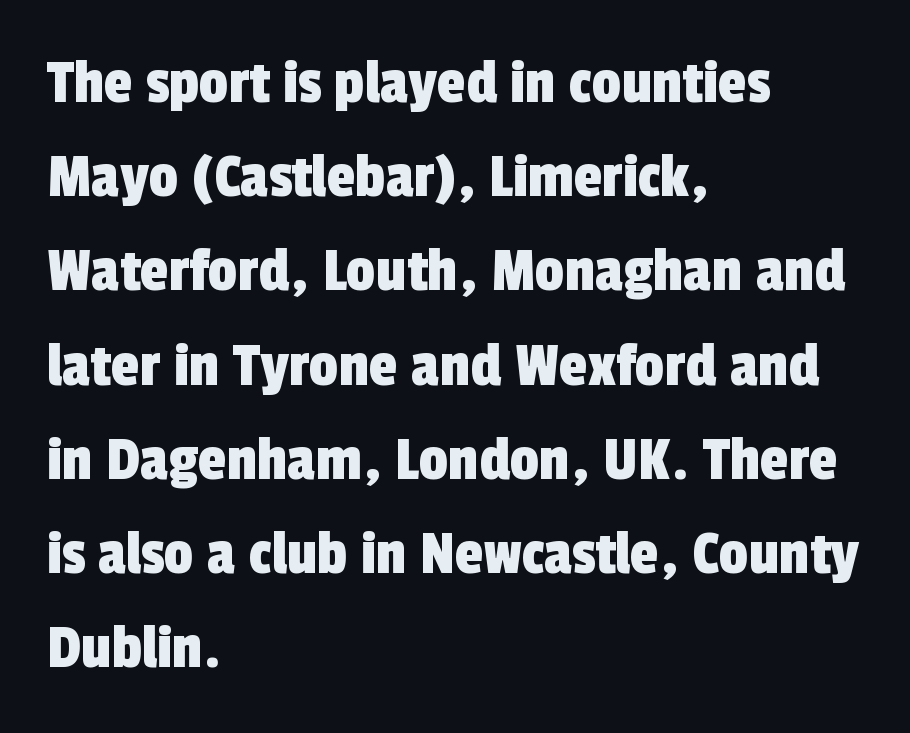
Horizontal bands of white between lines are of average thickness. No word sits above an underline. Classification — sans serif. Character widths vary here, with narrow letters taking less room than wide ones. How are the letters spaced? Ordinarily, with no added tracking. Every row of glyphs begins at an identical x-position on the left.
